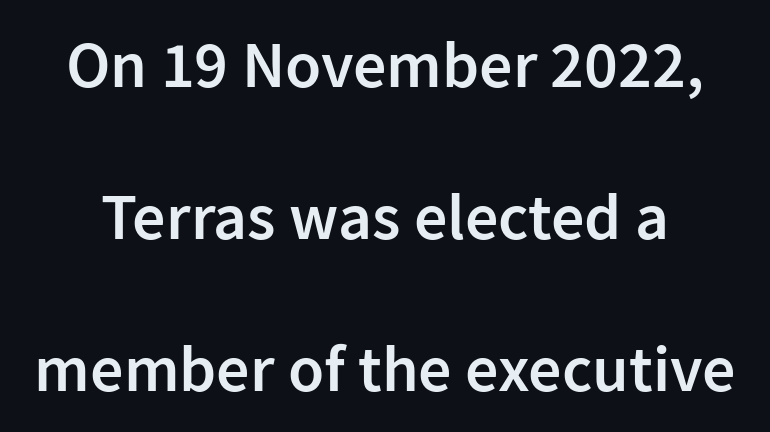
Q: Is the text bold? A: Semi-bold.
Q: Is the text italic (slanted)? A: No, it is upright.
Q: Is the typeface a serif or a sans-serif typeface? A: Sans-serif.
Q: Is the text underlined? A: No.
Q: Is the spacing between letters normal or unusually wide? A: Normal.
Q: Is the spacing between lines tight, normal or loose? A: Loose.
Q: Width (condensed, normal, or wide)? A: Normal.
Q: Stroke contrast? A: Low.
Q: x-height? A: Medium.
Q: Monospaced? A: No.
